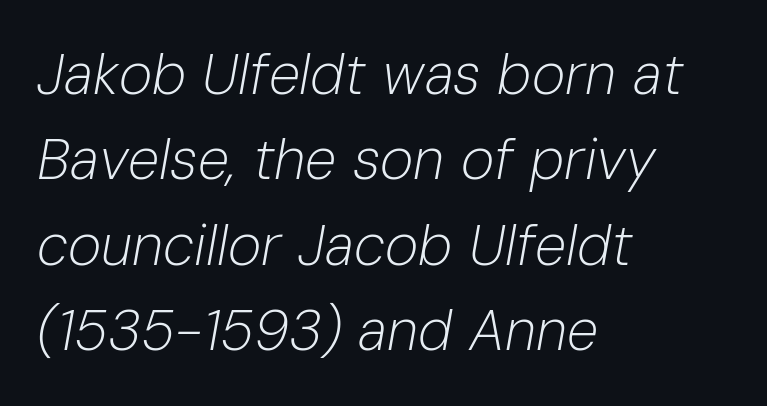
Q: Is the text bold? A: No.
Q: Is the text italic (slanted)? A: Yes, it leans right by about 10 degrees.
Q: Is the text underlined? A: No.
Q: How is the paragraph aligned? A: Left-aligned.
Q: Is the spacing between letters normal or unusually wide? A: Normal.
Q: Is the spacing between lines tight, normal or loose? A: Normal.
Q: Width (condensed, normal, or wide)? A: Normal.
Q: Stroke contrast? A: Low.
Q: x-height? A: Medium.
Q: Monospaced? A: No.
